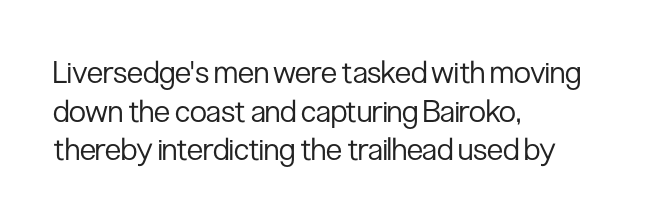
{"serif": "no", "italic": "no", "bold": "no", "weight": "regular", "width": "condensed", "stroke_contrast": "low", "x_height": "medium", "monospaced": "no", "underline": "no", "align": "left", "line_spacing": "normal", "line_spacing_ratio": 1.25, "letter_spacing": "normal", "letter_spacing_em": 0.0, "glyph_px": 31}
